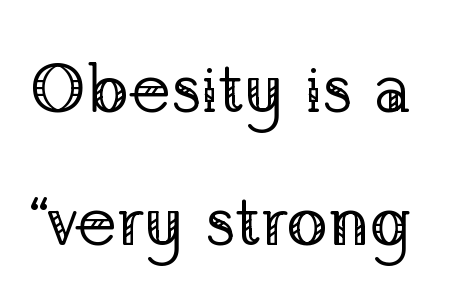
The image shows 69 px regular-weight serif type, upright; set loose line spacing (1.93x), normal letter spacing, not underlined; low stroke contrast and a medium x-height.
